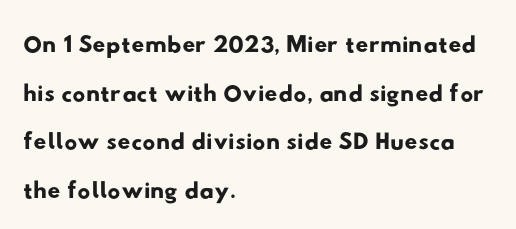
Q: Is the typeface a serif or a sans-serif typeface? A: Sans-serif.
Q: Is the text underlined? A: No.
Q: How is the paragraph aligned? A: Left-aligned.
Q: Is the spacing between letters normal or unusually wide? A: Normal.
Q: Is the spacing between lines tight, normal or loose? A: Normal.
Q: Width (condensed, normal, or wide)? A: Wide.
Q: Stroke contrast? A: Low.
Q: x-height? A: Small.
Q: Monospaced? A: No.
